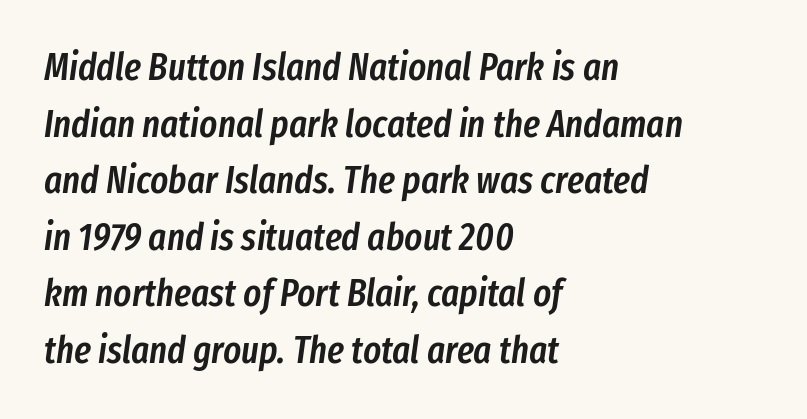
The image shows 38 px semibold, condensed type, italic (leaning right); set left-aligned, normal line spacing (1.49x), normal letter spacing, not underlined; low stroke contrast and a medium x-height.
